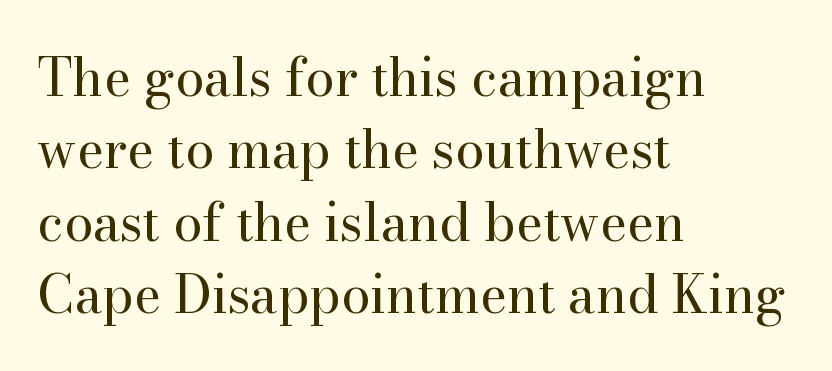
{"serif": "yes", "italic": "no", "bold": "no", "weight": "regular", "width": "normal", "stroke_contrast": "high", "x_height": "small", "monospaced": "no", "underline": "no", "align": "left", "line_spacing": "normal", "line_spacing_ratio": 1.39, "letter_spacing": "normal", "letter_spacing_em": 0.0, "glyph_px": 52}
